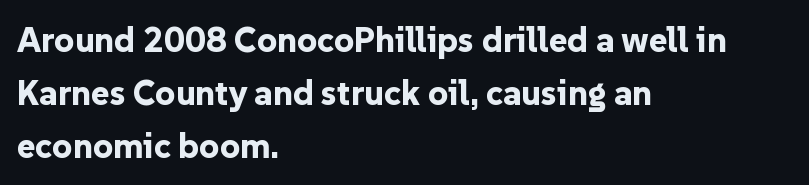
Q: Is the text bold? A: Yes.
Q: Is the text italic (slanted)? A: No, it is upright.
Q: Is the typeface a serif or a sans-serif typeface? A: Sans-serif.
Q: Is the text underlined? A: No.
Q: How is the paragraph aligned? A: Left-aligned.
Q: Is the spacing between letters normal or unusually wide? A: Normal.
Q: Is the spacing between lines tight, normal or loose? A: Normal.
Q: Width (condensed, normal, or wide)? A: Normal.
Q: Stroke contrast? A: Low.
Q: x-height? A: Medium.
Q: Monospaced? A: No.
